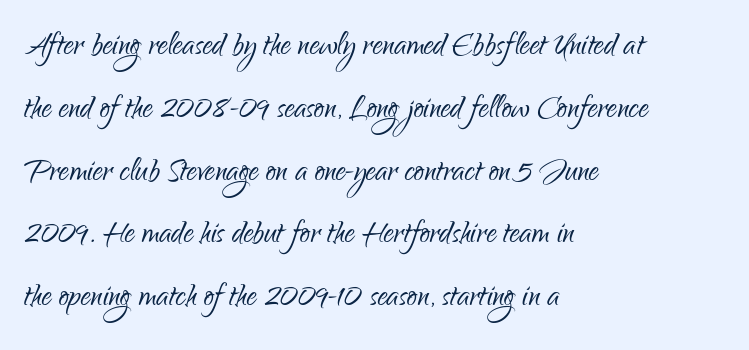
Q: Is the text bold? A: No.
Q: Is the text italic (slanted)? A: Yes.
Q: Is the typeface a serif or a sans-serif typeface? A: Sans-serif.
Q: Is the text underlined? A: No.
Q: How is the paragraph aligned? A: Left-aligned.
Q: Is the spacing between letters normal or unusually wide? A: Normal.
Q: Is the spacing between lines tight, normal or loose? A: Normal.
Q: Width (condensed, normal, or wide)? A: Condensed.
Q: Stroke contrast? A: Low.
Q: x-height? A: Small.
Q: Monospaced? A: No.
